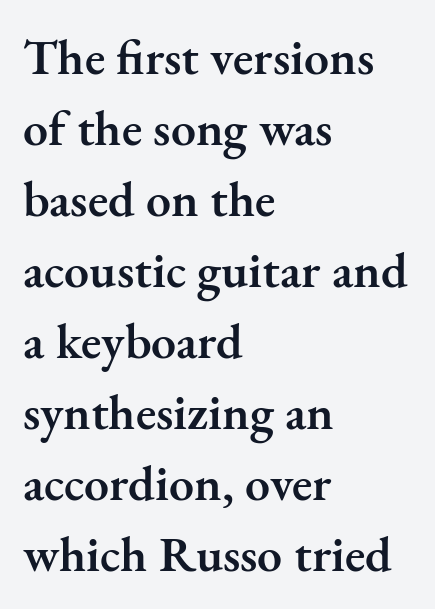
{"serif": "yes", "italic": "no", "bold": "semi", "weight": "semibold", "width": "normal", "stroke_contrast": "medium", "x_height": "small", "monospaced": "no", "underline": "no", "align": "left", "line_spacing": "normal", "line_spacing_ratio": 1.42, "letter_spacing": "normal", "letter_spacing_em": 0.0, "glyph_px": 50}
